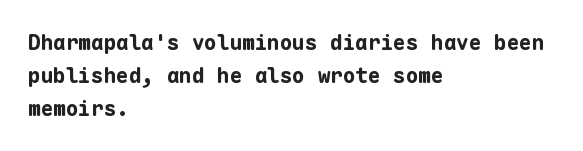
The sample has been set heavy, in full bold. Any mark beneath the type? The region is blank. The ragged edge is on the right, which tells us the setting is flush left. This sample uses plain, unmodified letter spacing. Posture: vertical. Does the leading feel generous? No, just average.
